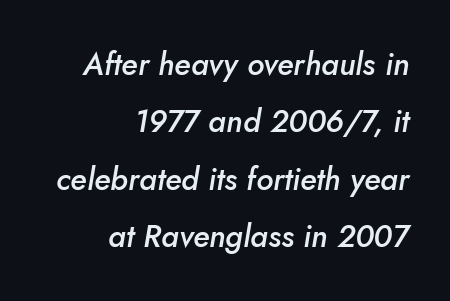
{"italic": "yes", "lean": "right", "slant_degrees": 5, "bold": "semi", "weight": "semibold", "width": "normal", "stroke_contrast": "low", "x_height": "small", "monospaced": "no", "underline": "no", "align": "right", "line_spacing_ratio": 1.85, "letter_spacing": "normal", "letter_spacing_em": 0.0, "glyph_px": 31}
